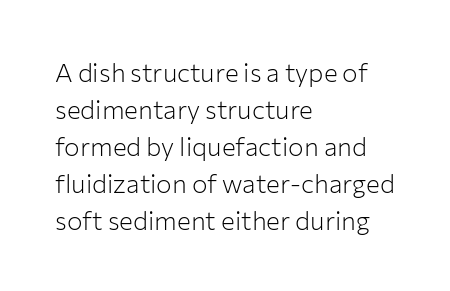
{"italic": "no", "bold": "no", "underline": "no", "align": "left", "line_spacing": "normal", "line_spacing_ratio": 1.42, "letter_spacing": "normal", "letter_spacing_em": 0.0, "glyph_px": 26}
